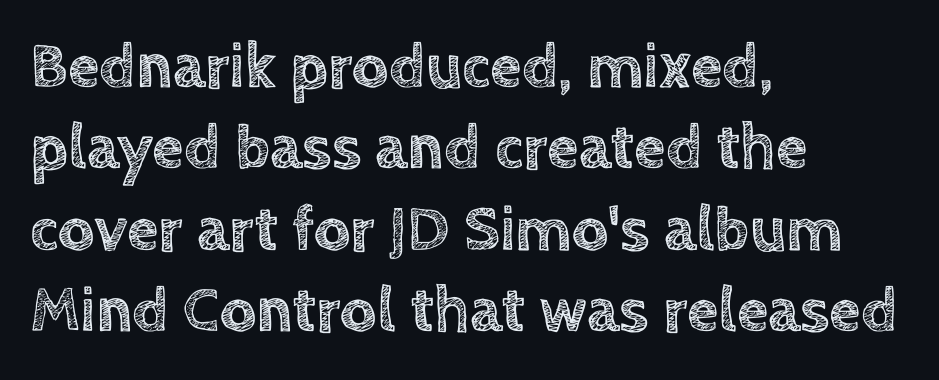
You could not count columns in this text — the font is proportionally spaced. Vertically, the passage feels balanced, rows spaced as you'd expect. The zone under the glyphs is completely vacant. The letters stand upright; this is a roman face. Default kerning and tracking; the words read as compact shapes. Casual observation: everything's shoved over to the left.
